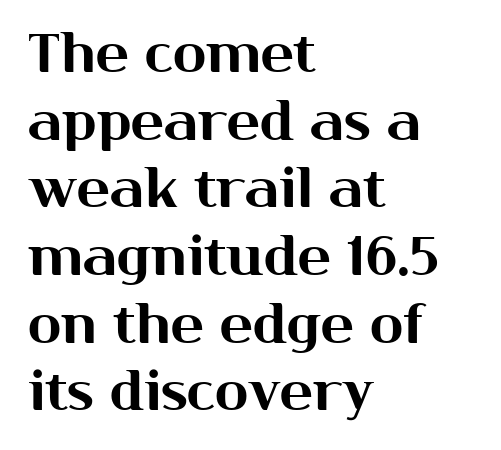
Q: Is the text italic (slanted)? A: No, it is upright.
Q: Is the typeface a serif or a sans-serif typeface? A: Sans-serif.
Q: Is the text underlined? A: No.
Q: How is the paragraph aligned? A: Left-aligned.
Q: Is the spacing between letters normal or unusually wide? A: Normal.
Q: Width (condensed, normal, or wide)? A: Normal.
Q: Stroke contrast? A: Medium.
Q: x-height? A: Medium.
Q: Monospaced? A: No.
